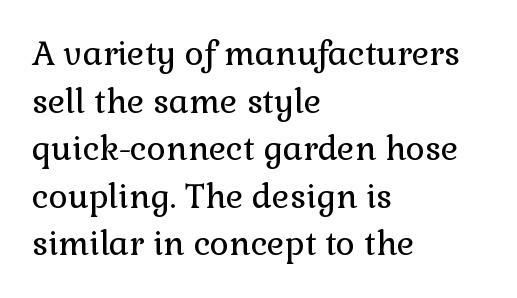
The image shows 33 px regular-weight serif type, upright; set left-aligned, normal line spacing (1.44x), normal letter spacing, not underlined; a medium x-height.
